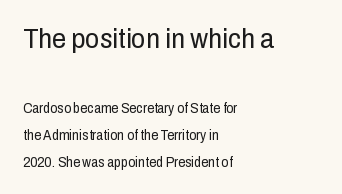
{"serif": "no", "italic": "no", "bold": "no", "weight": "regular", "width": "condensed", "stroke_contrast": "low", "x_height": "medium", "monospaced": "no", "underline": "no", "align": "left", "line_spacing": "loose", "line_spacing_ratio": 1.94, "letter_spacing": "normal", "letter_spacing_em": 0.0, "larger_block": "first", "size_ratio": 2.0, "glyph_px": 28}
